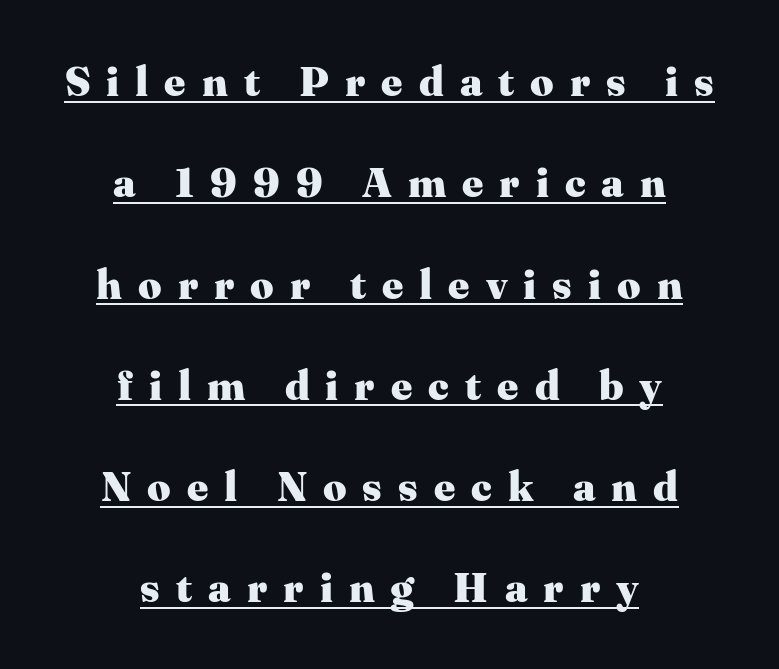
Q: Is the text bold? A: Yes.
Q: Is the text italic (slanted)? A: No, it is upright.
Q: Is the typeface a serif or a sans-serif typeface? A: Serif.
Q: Is the text underlined? A: Yes.
Q: How is the paragraph aligned? A: Centered.
Q: Is the spacing between letters normal or unusually wide? A: Unusually wide.
Q: Is the spacing between lines tight, normal or loose? A: Loose.
Q: Width (condensed, normal, or wide)? A: Normal.
Q: Stroke contrast? A: Medium.
Q: x-height? A: Medium.
Q: Monospaced? A: No.
